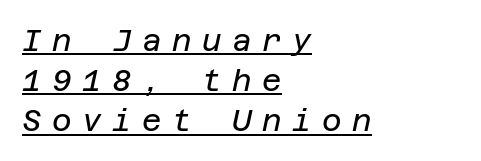
The image shows 30 px regular-weight type, italic (leaning right); set left-aligned, normal line spacing (1.34x), unusually wide letter spacing (+0.35 em), underlined; low stroke contrast and a large x-height.
